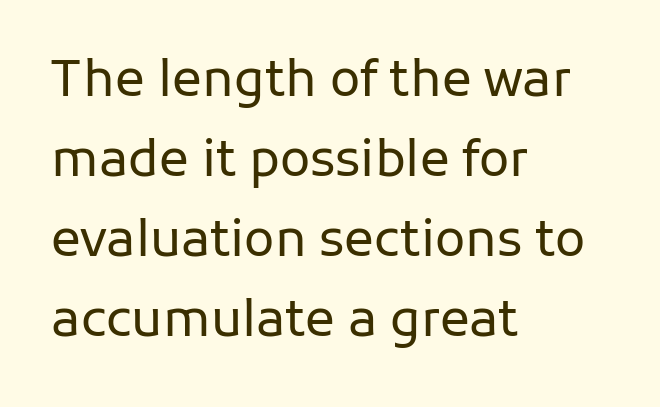
Leading matches the norm, producing a regular column. Tracking value appears to be zero — textbook default spacing. Type without underlining. Stem width sits at or under what a default text font uses. Here the designer chose a conventional face with non-uniform glyph widths. The paragraph has a hard left edge and a soft right edge.
